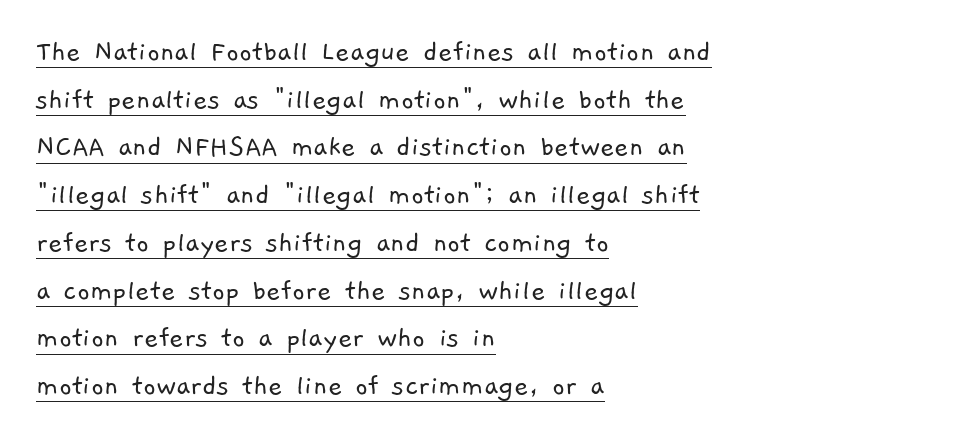
Q: Is the text bold? A: No.
Q: Is the typeface a serif or a sans-serif typeface? A: Sans-serif.
Q: Is the text underlined? A: Yes.
Q: How is the paragraph aligned? A: Left-aligned.
Q: Is the spacing between letters normal or unusually wide? A: Normal.
Q: Is the spacing between lines tight, normal or loose? A: Normal.
Q: Width (condensed, normal, or wide)? A: Normal.
Q: Stroke contrast? A: Low.
Q: x-height? A: Medium.
Q: Monospaced? A: No.
